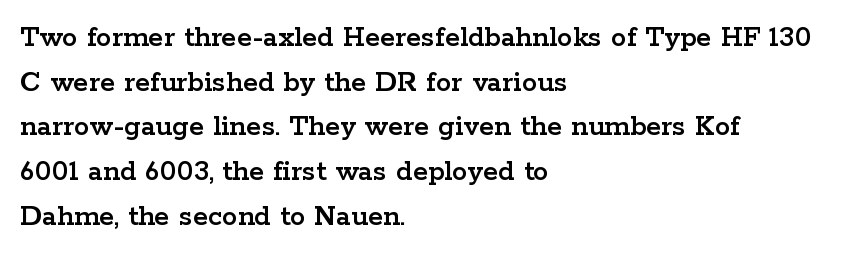
Q: Is the text italic (slanted)? A: No, it is upright.
Q: Is the typeface a serif or a sans-serif typeface? A: Serif.
Q: Is the text underlined? A: No.
Q: How is the paragraph aligned? A: Left-aligned.
Q: Is the spacing between letters normal or unusually wide? A: Normal.
Q: Is the spacing between lines tight, normal or loose? A: Normal.
Q: Width (condensed, normal, or wide)? A: Wide.
Q: Stroke contrast? A: Low.
Q: x-height? A: Medium.
Q: Monospaced? A: No.
